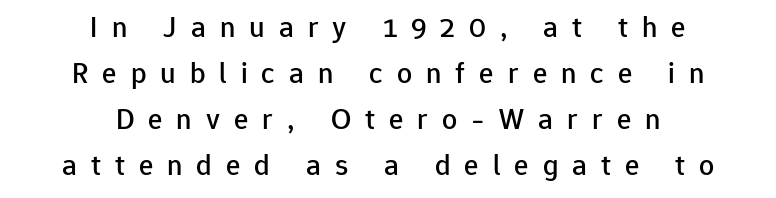
The image shows 30 px sans-serif type, upright; set centered, normal line spacing (1.53x), unusually wide letter spacing (+0.47 em), not underlined; low stroke contrast and a medium x-height.
